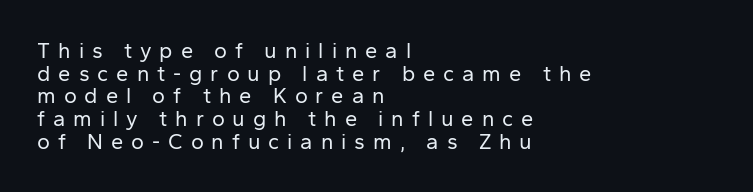
The image shows 22 px text type, upright; set left-aligned, tight line spacing (1.03x), unusually wide letter spacing (+0.36 em), not underlined.
